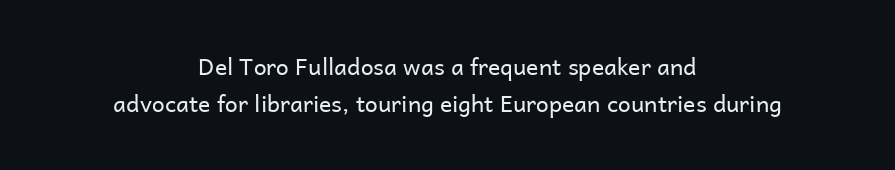
The image shows 23 px text type, upright; set centered, normal line spacing (1.59x), normal letter spacing, not underlined.
